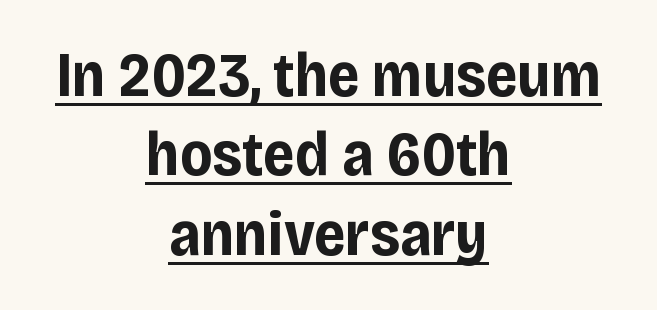
The image shows 62 px bold sans-serif type, upright; set centered, normal line spacing (1.28x), normal letter spacing, underlined; low stroke contrast and a large x-height.
